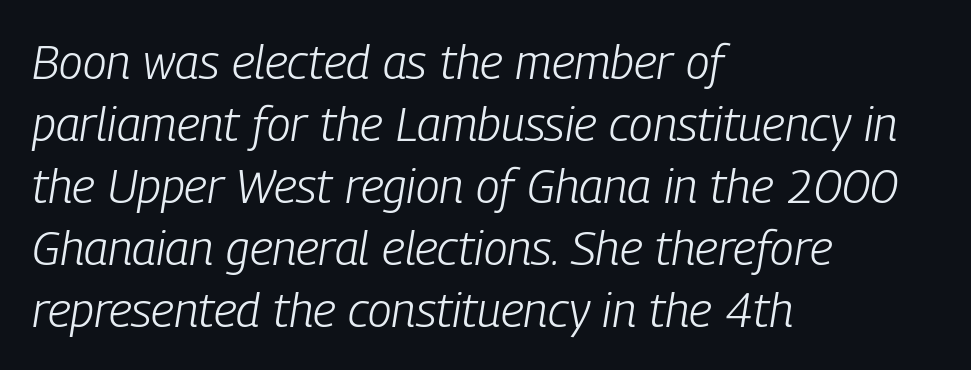
Q: Is the text bold? A: No.
Q: Is the text italic (slanted)? A: Yes, it leans right by about 9 degrees.
Q: Is the text underlined? A: No.
Q: How is the paragraph aligned? A: Left-aligned.
Q: Is the spacing between letters normal or unusually wide? A: Normal.
Q: Is the spacing between lines tight, normal or loose? A: Normal.
Q: Width (condensed, normal, or wide)? A: Condensed.
Q: Stroke contrast? A: Low.
Q: x-height? A: Medium.
Q: Monospaced? A: No.
